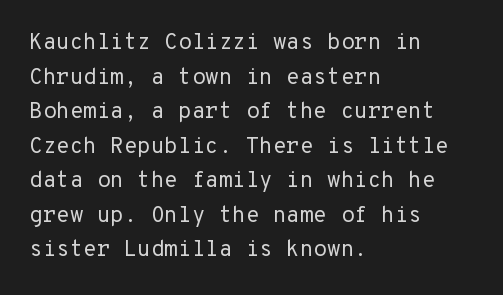
Q: Is the text bold? A: No.
Q: Is the text italic (slanted)? A: No, it is upright.
Q: Is the text underlined? A: No.
Q: How is the paragraph aligned? A: Left-aligned.
Q: Is the spacing between letters normal or unusually wide? A: Normal.
Q: Is the spacing between lines tight, normal or loose? A: Normal.
